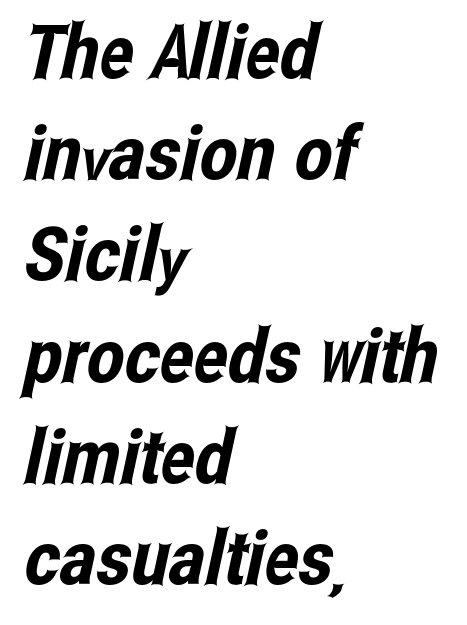
{"serif": "no", "width": "condensed", "stroke_contrast": "low", "x_height": "medium", "monospaced": "no", "underline": "no", "align": "left", "line_spacing": "normal", "line_spacing_ratio": 1.35, "letter_spacing": "normal", "letter_spacing_em": 0.0, "glyph_px": 75}
